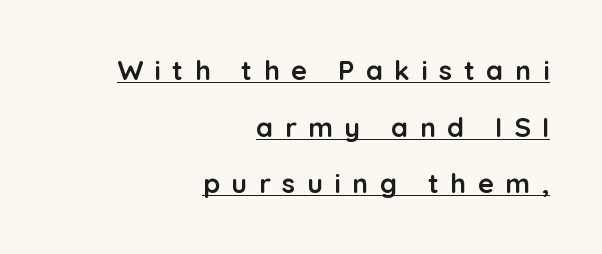
{"italic": "no", "bold": "yes", "underline": "yes", "align": "right", "line_spacing": "loose", "line_spacing_ratio": 2.1, "letter_spacing": "wide", "letter_spacing_em": 0.43, "glyph_px": 27}
